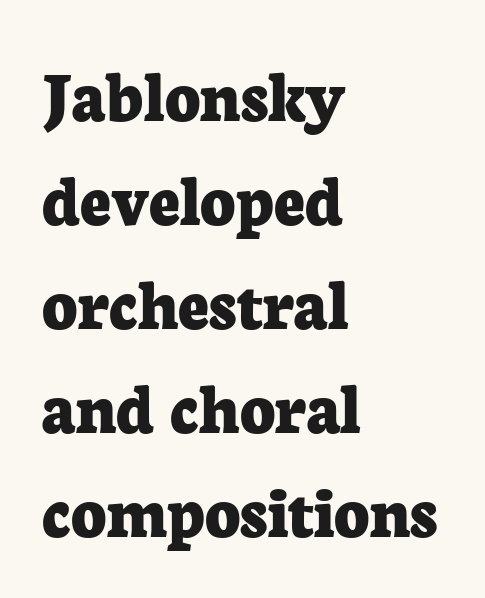
The image shows 76 px bold serif type, upright; set left-aligned, normal line spacing (1.37x), normal letter spacing, not underlined; low stroke contrast and a medium x-height.
